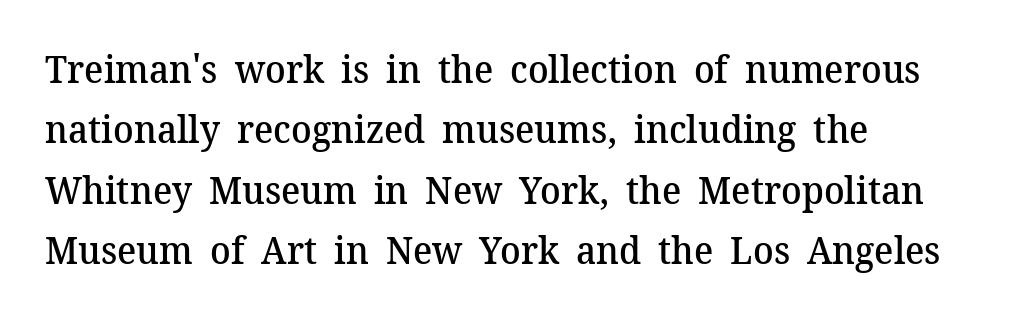
The image shows 38 px semibold serif type, upright; set left-aligned, normal line spacing (1.59x), normal letter spacing, not underlined; medium stroke contrast and a medium x-height.
